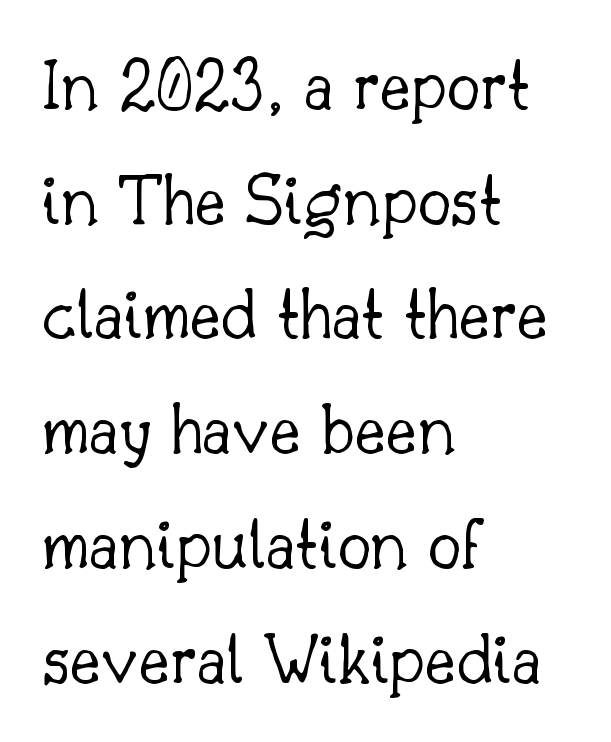
The image shows 75 px light type, upright; set left-aligned, normal line spacing (1.53x), normal letter spacing, not underlined; low stroke contrast and a small x-height.
